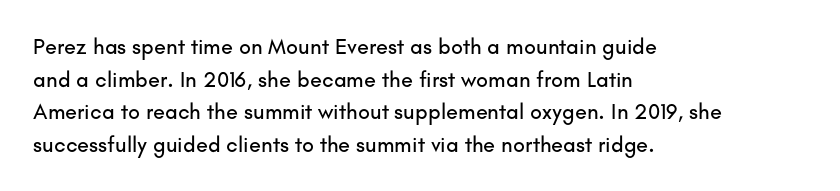
The image shows 22 px text type, upright; set left-aligned, normal line spacing (1.48x), normal letter spacing, not underlined.
